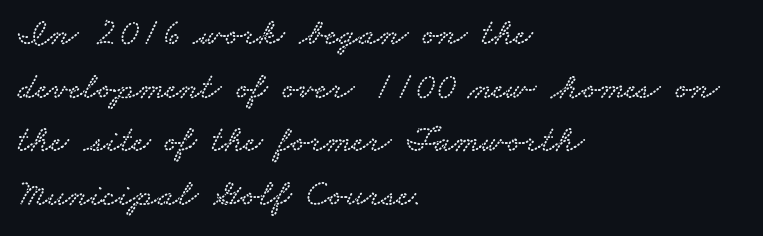
Each word holds together tightly as a unit, with standard inter-letter gaps. The glyphs are unaccompanied by any horizontal stroke below them. The passage shown is typed in a proportional face where columns would drift. The typesetter chose a ragged-right arrangement here.
